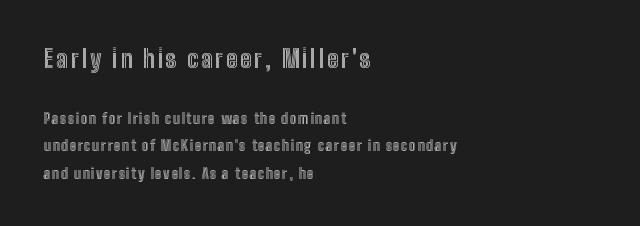
Check the space under the baseline: it is left empty. These lines stack with their left ends in a neat column. A great deal of white space separates one row of letters from the next. Is there any slant? The stems are plumb. The passage shown begins with its larger block and ends with its smaller one.
